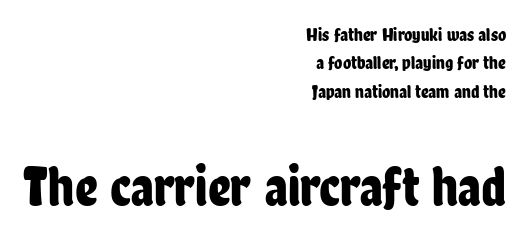
Between one letter and the next there's only the usual sliver of space. Whoever set this chose a conventional vertical rhythm. You could not count columns in this text — the font is proportionally spaced. Posture: upright roman.
